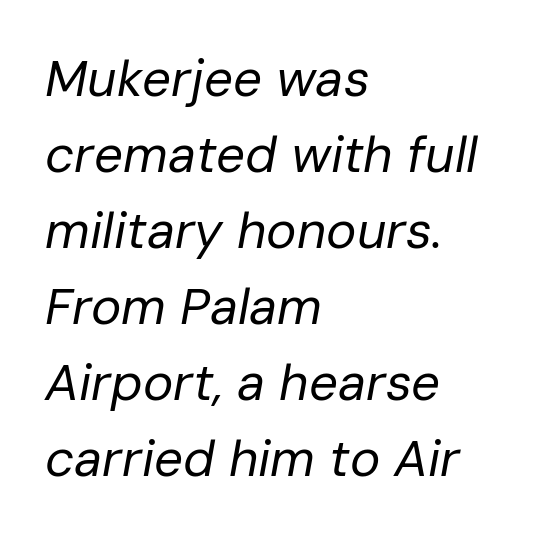
The image shows 51 px regular-weight type, italic (leaning right); set left-aligned, normal line spacing (1.49x), normal letter spacing, not underlined; low stroke contrast and a medium x-height.
